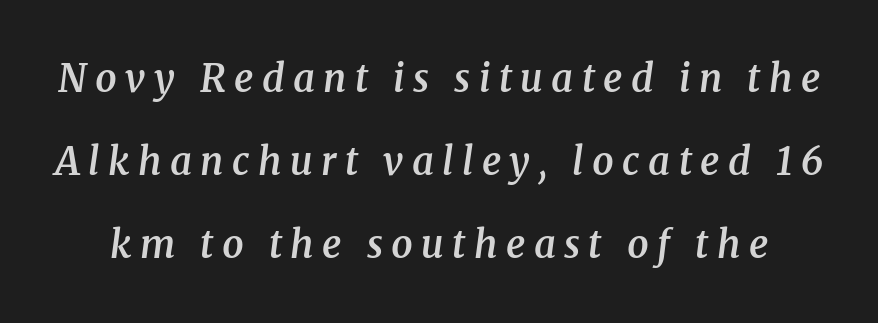
The image shows 38 px semibold serif type, italic (leaning right); set loose line spacing (2.18x), unusually wide letter spacing (+0.22 em), not underlined; medium stroke contrast and a medium x-height.
